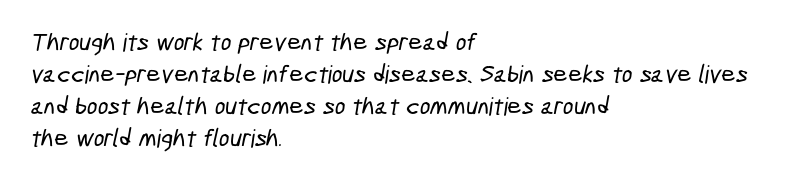
Q: Is the text underlined? A: No.
Q: How is the paragraph aligned? A: Left-aligned.
Q: Is the spacing between letters normal or unusually wide? A: Normal.
Q: Is the spacing between lines tight, normal or loose? A: Normal.
